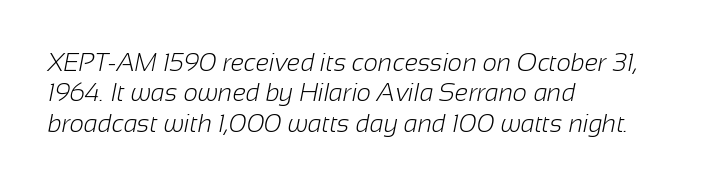
The letters look calm and open, with moderate or lighter stems. Does extra space separate the letters? No, they use regular spacing. Rule under the text: the space is simply empty. Left-aligned paragraph, ragged on the right.
